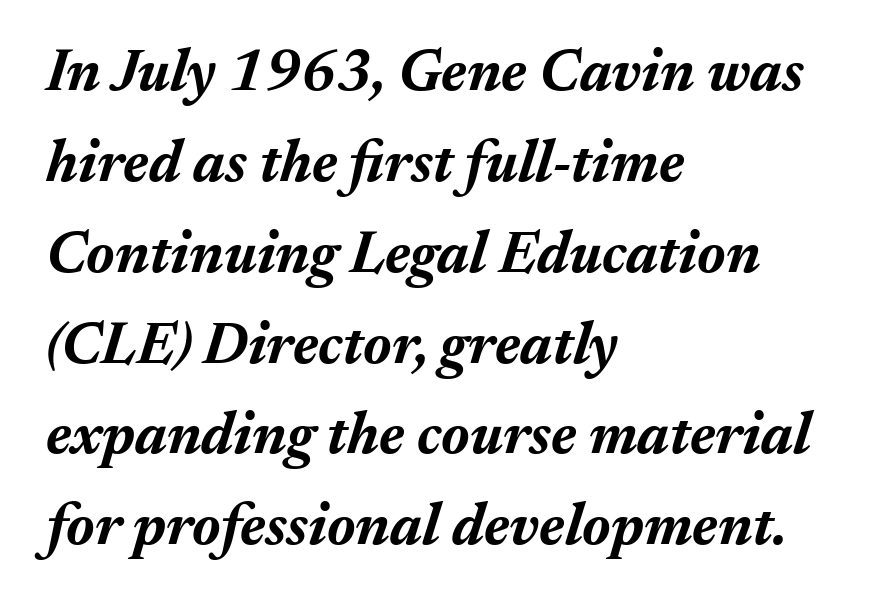
{"italic": "yes", "lean": "right", "slant_degrees": 17, "bold": "yes", "weight": "bold", "width": "normal", "stroke_contrast": "medium", "x_height": "medium", "monospaced": "no", "underline": "no", "align": "left", "line_spacing": "normal", "line_spacing_ratio": 1.54, "letter_spacing": "normal", "letter_spacing_em": 0.0, "glyph_px": 59}
